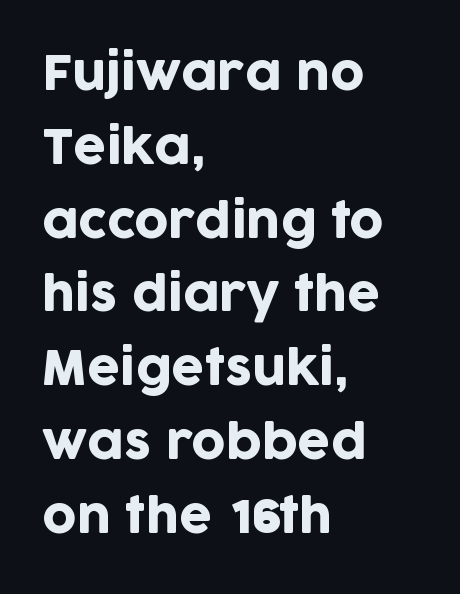
Q: Is the text italic (slanted)? A: No, it is upright.
Q: Is the typeface a serif or a sans-serif typeface? A: Sans-serif.
Q: Is the text underlined? A: No.
Q: How is the paragraph aligned? A: Left-aligned.
Q: Is the spacing between letters normal or unusually wide? A: Normal.
Q: Is the spacing between lines tight, normal or loose? A: Normal.
Q: Width (condensed, normal, or wide)? A: Normal.
Q: Stroke contrast? A: Low.
Q: x-height? A: Large.
Q: Monospaced? A: No.
